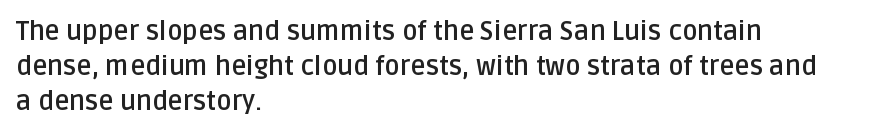
The image shows 26 px bold type, upright; set left-aligned, normal line spacing (1.34x), normal letter spacing, not underlined.
